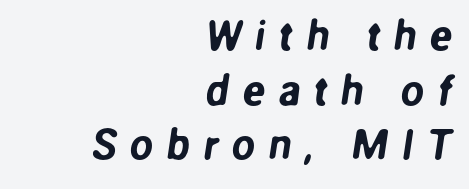
{"serif": "no", "width": "normal", "stroke_contrast": "low", "x_height": "medium", "monospaced": "no", "underline": "no", "align": "right", "line_spacing": "normal", "line_spacing_ratio": 1.3, "letter_spacing": "wide", "letter_spacing_em": 0.31, "glyph_px": 42}
